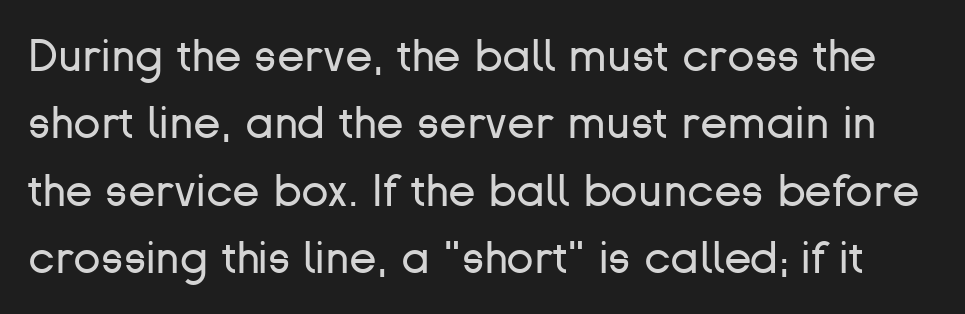
{"serif": "no", "italic": "no", "bold": "no", "weight": "regular", "width": "normal", "stroke_contrast": "low", "x_height": "medium", "monospaced": "no", "underline": "no", "line_spacing": "normal", "line_spacing_ratio": 1.5, "letter_spacing": "normal", "letter_spacing_em": 0.0, "glyph_px": 45}
